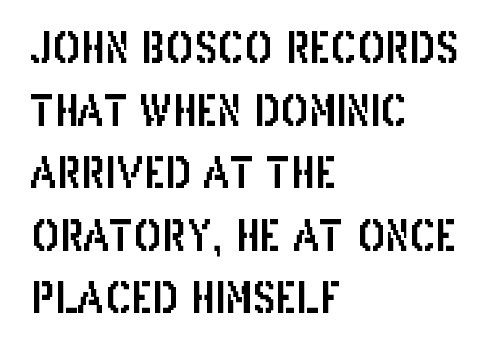
Q: Is the text italic (slanted)? A: No, it is upright.
Q: Is the typeface a serif or a sans-serif typeface? A: Sans-serif.
Q: Is the text underlined? A: No.
Q: How is the paragraph aligned? A: Left-aligned.
Q: Is the spacing between letters normal or unusually wide? A: Normal.
Q: Is the spacing between lines tight, normal or loose? A: Normal.
Q: Width (condensed, normal, or wide)? A: Condensed.
Q: Stroke contrast? A: Low.
Q: x-height? A: Large.
Q: Monospaced? A: No.
